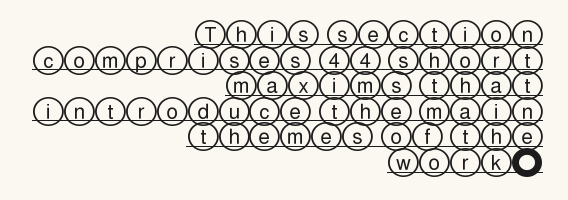
A normal amount of white space separates one row of letters from the next. Every row of glyphs terminates at an identical x-position on the right. The specimen includes a rule beneath the text block's lines. Characters remain perfectly vertical along every line. The face used here is rendered with its standard letterfit.
